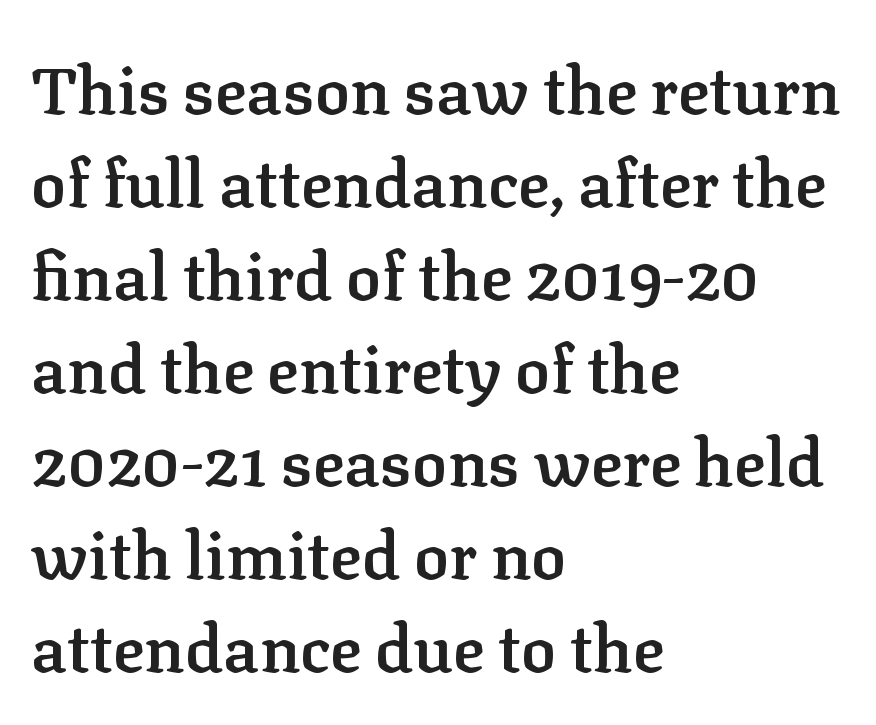
{"serif": "yes", "italic": "no", "bold": "semi", "weight": "semibold", "width": "normal", "stroke_contrast": "low", "x_height": "medium", "monospaced": "no", "underline": "no", "align": "left", "line_spacing": "normal", "line_spacing_ratio": 1.41, "letter_spacing": "normal", "letter_spacing_em": 0.0, "glyph_px": 66}
